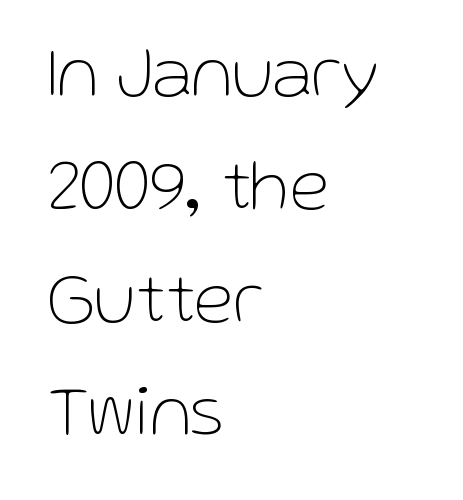
{"serif": "no", "italic": "no", "bold": "no", "weight": "thin", "width": "normal", "stroke_contrast": "low", "x_height": "medium", "monospaced": "no", "underline": "no", "align": "left", "line_spacing": "normal", "line_spacing_ratio": 1.55, "letter_spacing": "normal", "letter_spacing_em": 0.0, "glyph_px": 73}
